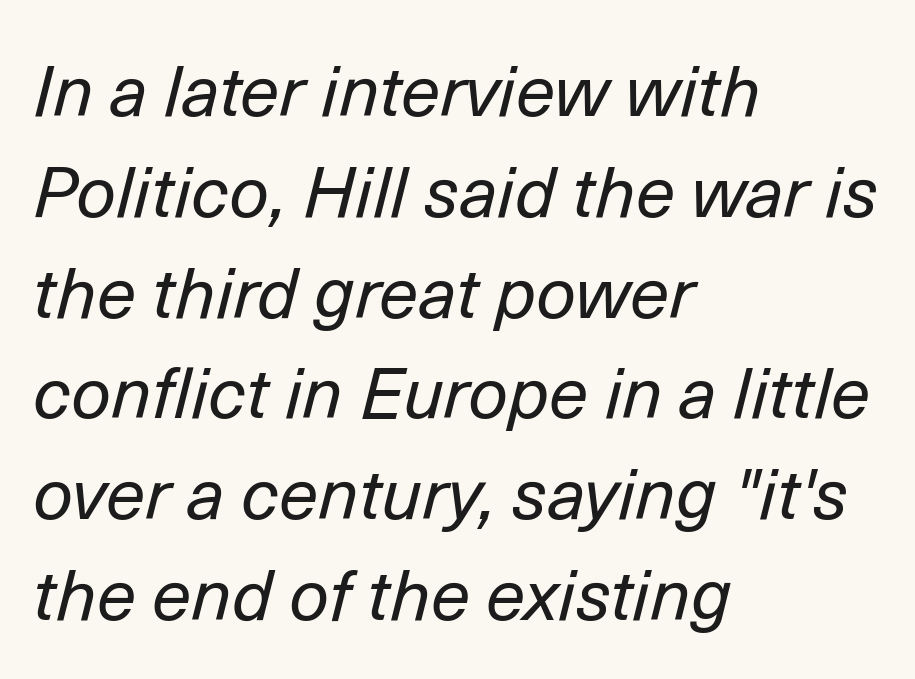
{"italic": "yes", "lean": "right", "slant_degrees": 14, "bold": "no", "weight": "regular", "width": "normal", "stroke_contrast": "low", "x_height": "medium", "monospaced": "no", "underline": "no", "align": "left", "line_spacing": "normal", "line_spacing_ratio": 1.42, "letter_spacing": "normal", "letter_spacing_em": 0.0, "glyph_px": 71}
